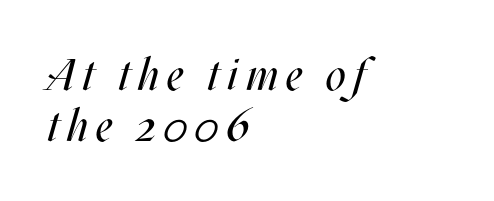
{"italic": "yes", "lean": "right", "slant_degrees": 17, "bold": "no", "weight": "regular", "width": "condensed", "stroke_contrast": "medium", "x_height": "large", "monospaced": "no", "underline": "no", "align": "left", "line_spacing_ratio": 1.17, "glyph_px": 44}
